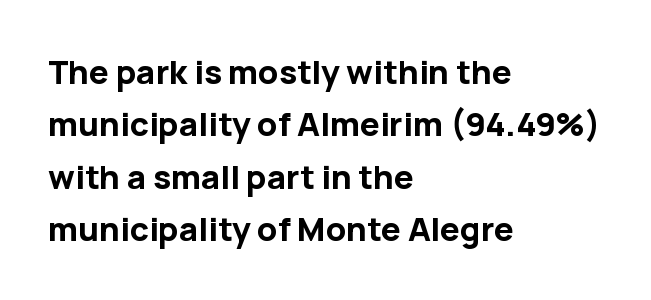
{"serif": "no", "italic": "no", "bold": "yes", "weight": "bold", "width": "normal", "stroke_contrast": "low", "x_height": "medium", "monospaced": "no", "underline": "no", "align": "left", "line_spacing": "normal", "line_spacing_ratio": 1.59, "letter_spacing": "normal", "letter_spacing_em": 0.0, "glyph_px": 33}
